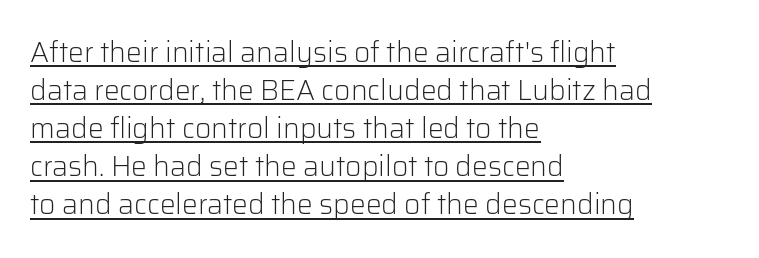
Note the varied advance widths — an 'i' is clearly narrower than an 'm'. Letter spacing: default. A light-to-regular cut is what we see here. Unlike italic type, these characters show no tilt at all. This sample carries an underscore along the baseline area.
